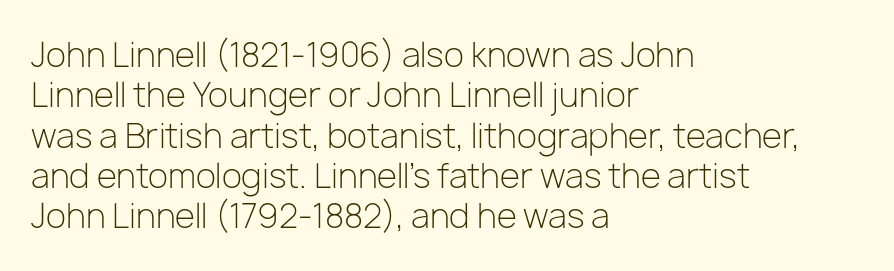
Q: Is the text bold? A: No.
Q: Is the text italic (slanted)? A: No, it is upright.
Q: Is the typeface a serif or a sans-serif typeface? A: Sans-serif.
Q: Is the text underlined? A: No.
Q: How is the paragraph aligned? A: Left-aligned.
Q: Is the spacing between letters normal or unusually wide? A: Normal.
Q: Width (condensed, normal, or wide)? A: Normal.
Q: Stroke contrast? A: Low.
Q: x-height? A: Medium.
Q: Monospaced? A: No.
